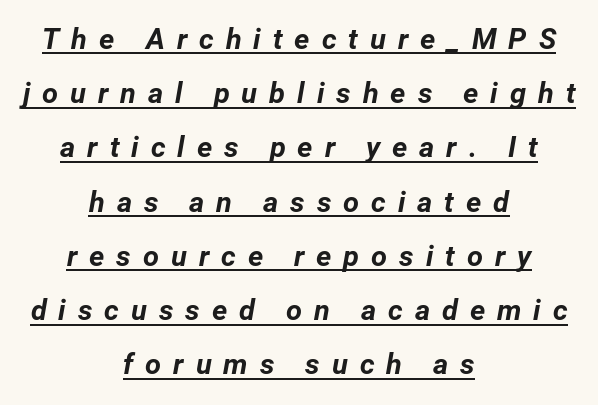
The image shows 29 px bold type, italic (leaning right); set centered, line spacing 1.87x, unusually wide letter spacing (+0.41 em), underlined; low stroke contrast and a medium x-height.
